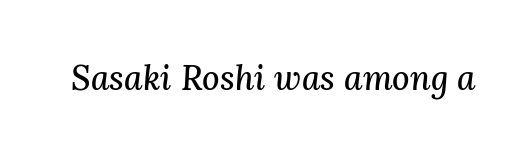
Unlike a clean sans, this face finishes its strokes with serifs. Here the glyphs are tracked normally, forming tight word shapes. Italic: yes, the glyphs are oblique. You could not count columns in this text — the font is proportionally spaced. The baseline area is clear.
